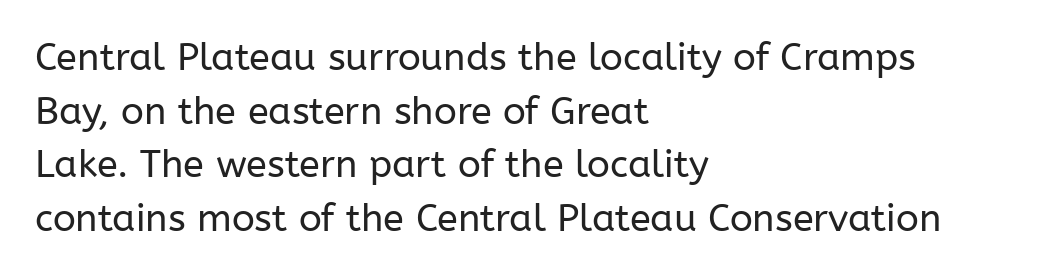
Q: Is the text bold? A: No.
Q: Is the text italic (slanted)? A: No, it is upright.
Q: Is the typeface a serif or a sans-serif typeface? A: Sans-serif.
Q: Is the text underlined? A: No.
Q: How is the paragraph aligned? A: Left-aligned.
Q: Is the spacing between letters normal or unusually wide? A: Normal.
Q: Is the spacing between lines tight, normal or loose? A: Normal.
Q: Width (condensed, normal, or wide)? A: Normal.
Q: Stroke contrast? A: Low.
Q: x-height? A: Medium.
Q: Monospaced? A: No.
